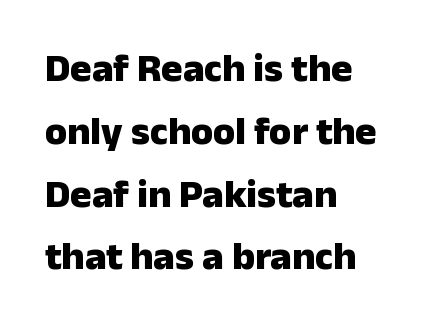
{"serif": "no", "italic": "no", "bold": "yes", "weight": "heavy", "width": "normal", "stroke_contrast": "low", "x_height": "medium", "monospaced": "no", "underline": "no", "align": "left", "line_spacing": "normal", "line_spacing_ratio": 1.57, "letter_spacing": "normal", "letter_spacing_em": 0.0, "glyph_px": 40}
